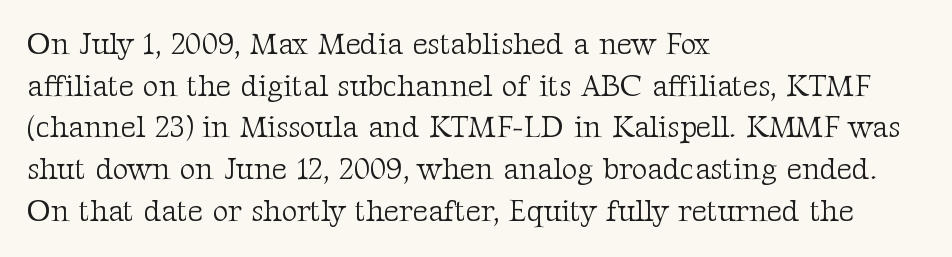
{"serif": "yes", "italic": "no", "bold": "no", "weight": "light", "width": "normal", "stroke_contrast": "medium", "x_height": "medium", "monospaced": "no", "underline": "no", "align": "left", "line_spacing": "normal", "line_spacing_ratio": 1.39, "letter_spacing": "normal", "letter_spacing_em": 0.0, "glyph_px": 30}
